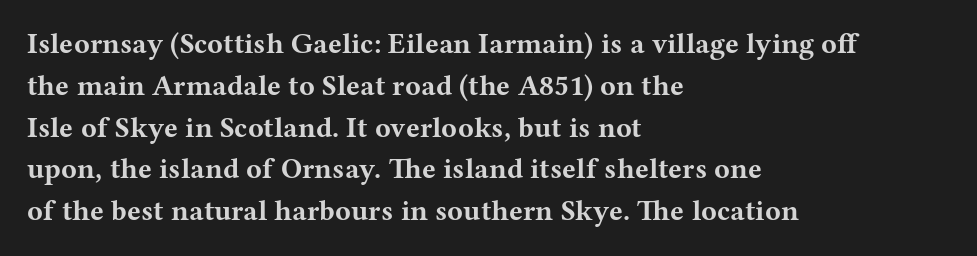
{"serif": "yes", "italic": "no", "bold": "yes", "weight": "bold", "width": "wide", "stroke_contrast": "medium", "x_height": "medium", "monospaced": "no", "underline": "no", "align": "left", "line_spacing": "normal", "line_spacing_ratio": 1.44, "letter_spacing": "normal", "letter_spacing_em": 0.0, "glyph_px": 29}
